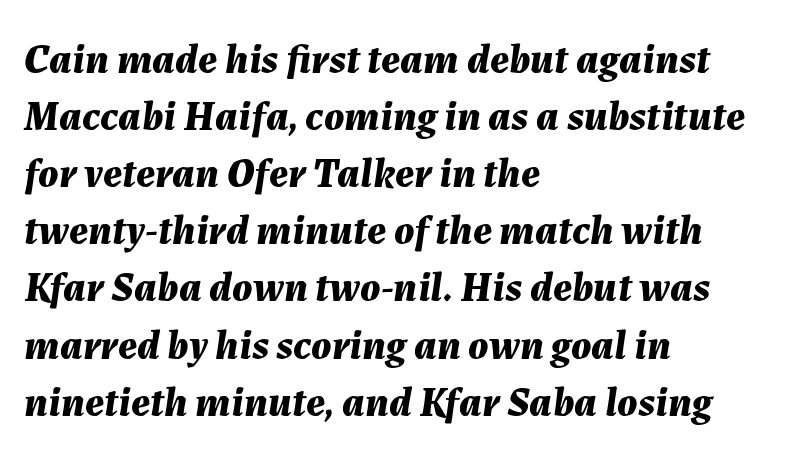
This sample has the flowing, uneven cadence of proportional lettering. Caption: bold face, heavy strokes. Summary of vertical rhythm: regular, with standard interline spacing. Decoration check: the copy has no underline. The paragraph has a hard left edge and a soft right edge. Notice how the stems are inclined rather than vertical — that's the hallmark of italics.
